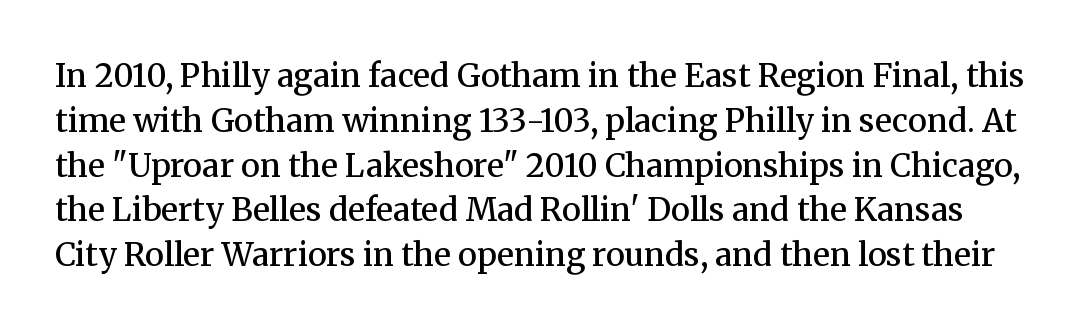
The image shows 32 px semibold serif type, upright; set normal line spacing (1.4x), normal letter spacing, not underlined; medium stroke contrast and a medium x-height.
